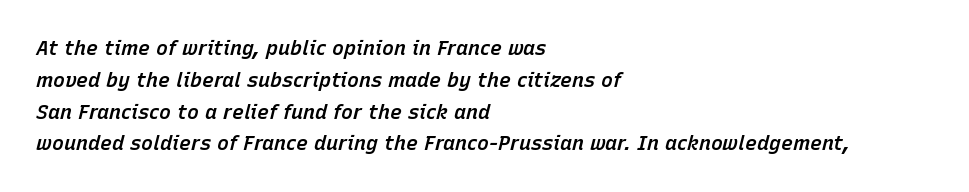
Q: Is the text bold? A: Semi-bold.
Q: Is the text italic (slanted)? A: Yes, it leans right by about 15 degrees.
Q: Is the text underlined? A: No.
Q: How is the paragraph aligned? A: Left-aligned.
Q: Is the spacing between letters normal or unusually wide? A: Normal.
Q: Is the spacing between lines tight, normal or loose? A: Normal.
